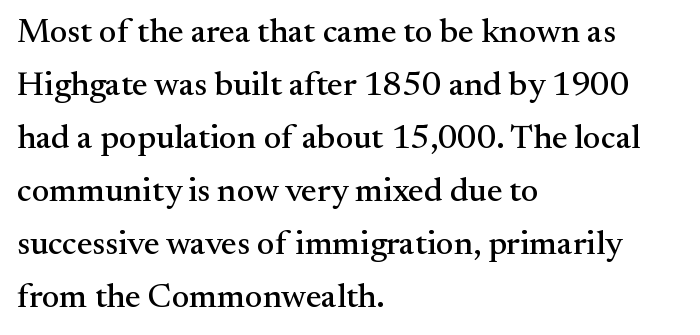
The image shows 34 px serif type, upright; set left-aligned, normal line spacing (1.56x), normal letter spacing, not underlined; medium stroke contrast and a small x-height.
